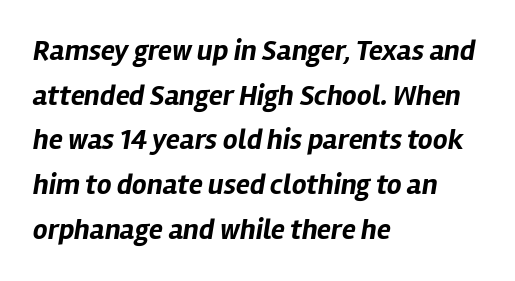
The image shows 29 px bold type, italic (leaning right); set left-aligned, normal line spacing (1.54x), normal letter spacing, not underlined; low stroke contrast and a medium x-height.
